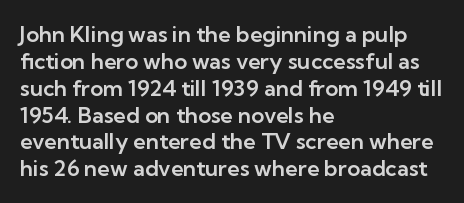
Is the block centered? No — it sits flush against the left margin. Beneath every word, the page is bare. What stands out about the letter spacing? Nothing — it is the standard amount. The lettering stays uniformly vertical, giving the passage a roman look.
